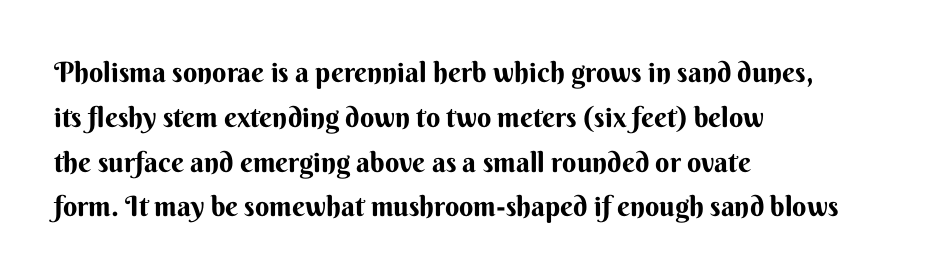
Q: Is the text bold? A: Yes.
Q: Is the text italic (slanted)? A: No, it is upright.
Q: Is the typeface a serif or a sans-serif typeface? A: Sans-serif.
Q: Is the text underlined? A: No.
Q: How is the paragraph aligned? A: Left-aligned.
Q: Is the spacing between letters normal or unusually wide? A: Normal.
Q: Is the spacing between lines tight, normal or loose? A: Normal.
Q: Width (condensed, normal, or wide)? A: Normal.
Q: Stroke contrast? A: Medium.
Q: x-height? A: Small.
Q: Monospaced? A: No.
